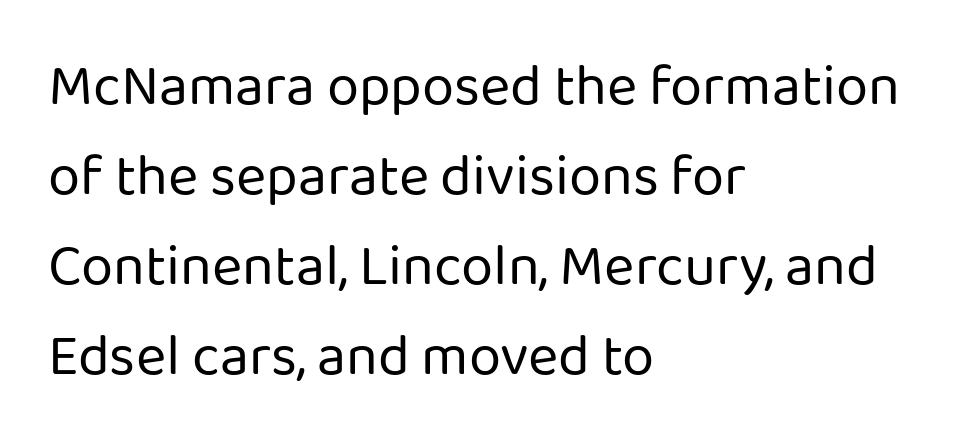
{"serif": "no", "italic": "no", "bold": "no", "weight": "regular", "width": "normal", "stroke_contrast": "low", "x_height": "medium", "monospaced": "no", "underline": "no", "align": "left", "line_spacing": "normal", "line_spacing_ratio": 1.55, "letter_spacing": "normal", "letter_spacing_em": 0.0, "glyph_px": 58}
